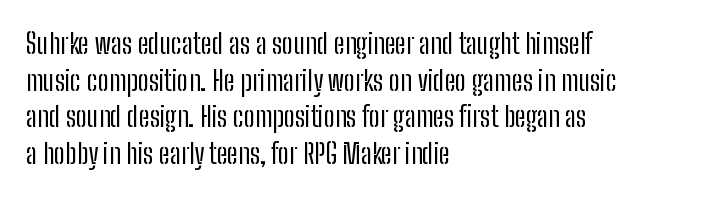
Q: Is the text bold? A: No.
Q: Is the text italic (slanted)? A: No, it is upright.
Q: Is the typeface a serif or a sans-serif typeface? A: Sans-serif.
Q: Is the text underlined? A: No.
Q: How is the paragraph aligned? A: Left-aligned.
Q: Is the spacing between letters normal or unusually wide? A: Normal.
Q: Is the spacing between lines tight, normal or loose? A: Normal.
Q: Width (condensed, normal, or wide)? A: Condensed.
Q: Stroke contrast? A: Low.
Q: x-height? A: Medium.
Q: Monospaced? A: No.
